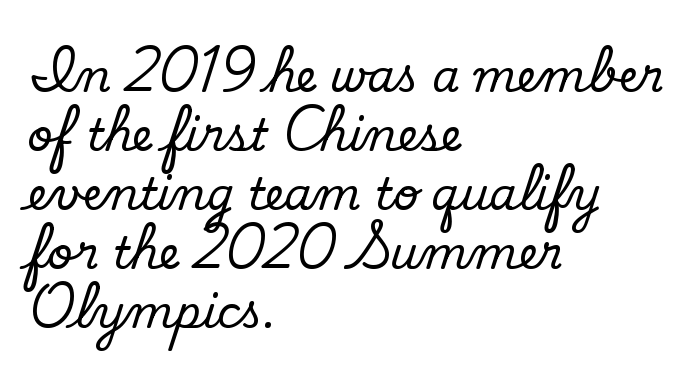
Q: Is the text bold? A: No.
Q: Is the typeface a serif or a sans-serif typeface? A: Sans-serif.
Q: Is the text underlined? A: No.
Q: How is the paragraph aligned? A: Left-aligned.
Q: Is the spacing between letters normal or unusually wide? A: Normal.
Q: Is the spacing between lines tight, normal or loose? A: Normal.
Q: Width (condensed, normal, or wide)? A: Normal.
Q: Stroke contrast? A: Low.
Q: x-height? A: Small.
Q: Monospaced? A: No.
